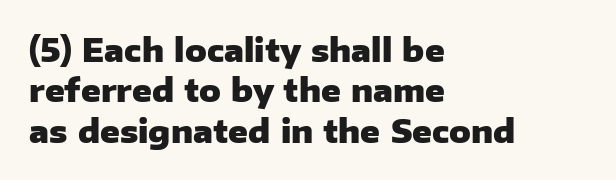
{"serif": "no", "italic": "no", "bold": "yes", "weight": "heavy", "width": "normal", "stroke_contrast": "low", "x_height": "medium", "monospaced": "no", "underline": "no", "align": "left", "line_spacing": "normal", "line_spacing_ratio": 1.26, "letter_spacing": "normal", "letter_spacing_em": 0.0, "glyph_px": 32}
